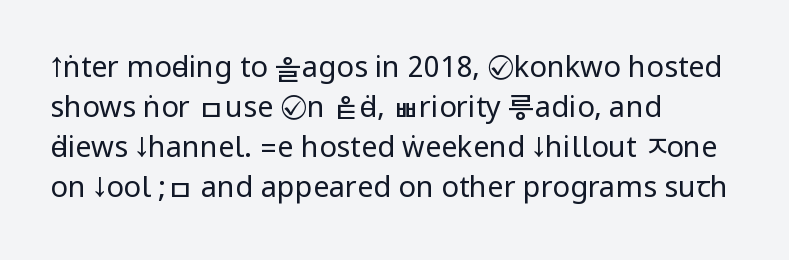
Q: Is the text bold? A: No.
Q: Is the text italic (slanted)? A: No, it is upright.
Q: Is the typeface a serif or a sans-serif typeface? A: Sans-serif.
Q: Is the text underlined? A: No.
Q: How is the paragraph aligned? A: Left-aligned.
Q: Is the spacing between letters normal or unusually wide? A: Normal.
Q: Is the spacing between lines tight, normal or loose? A: Normal.
Q: Width (condensed, normal, or wide)? A: Condensed.
Q: Stroke contrast? A: Low.
